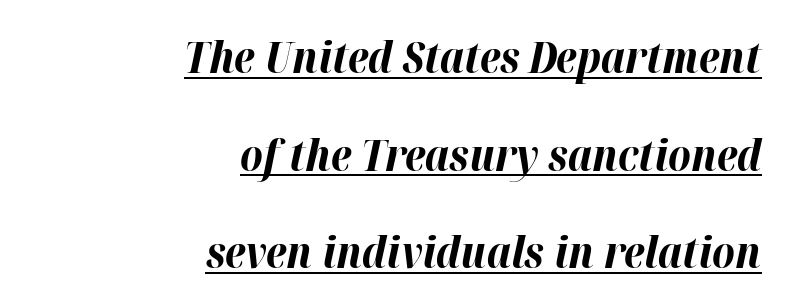
Q: Is the text bold? A: Yes.
Q: Is the text italic (slanted)? A: Yes, it leans right by about 12 degrees.
Q: Is the text underlined? A: Yes.
Q: How is the paragraph aligned? A: Right-aligned.
Q: Is the spacing between letters normal or unusually wide? A: Normal.
Q: Is the spacing between lines tight, normal or loose? A: Loose.
Q: Width (condensed, normal, or wide)? A: Normal.
Q: Stroke contrast? A: High.
Q: x-height? A: Medium.
Q: Monospaced? A: No.
